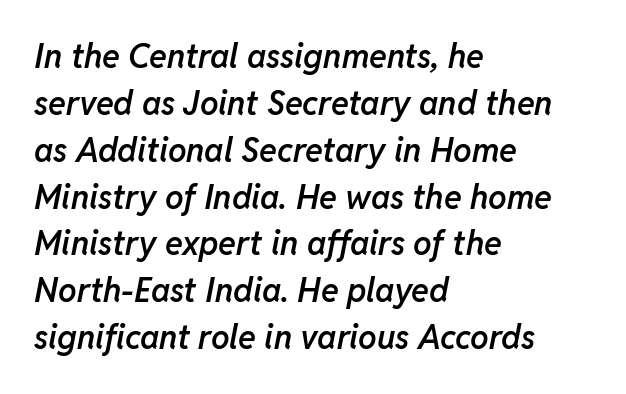
{"italic": "yes", "lean": "right", "slant_degrees": 11, "bold": "semi", "weight": "semibold", "width": "normal", "stroke_contrast": "low", "x_height": "medium", "monospaced": "no", "underline": "no", "align": "left", "line_spacing": "normal", "line_spacing_ratio": 1.42, "letter_spacing": "normal", "letter_spacing_em": 0.0, "glyph_px": 33}
